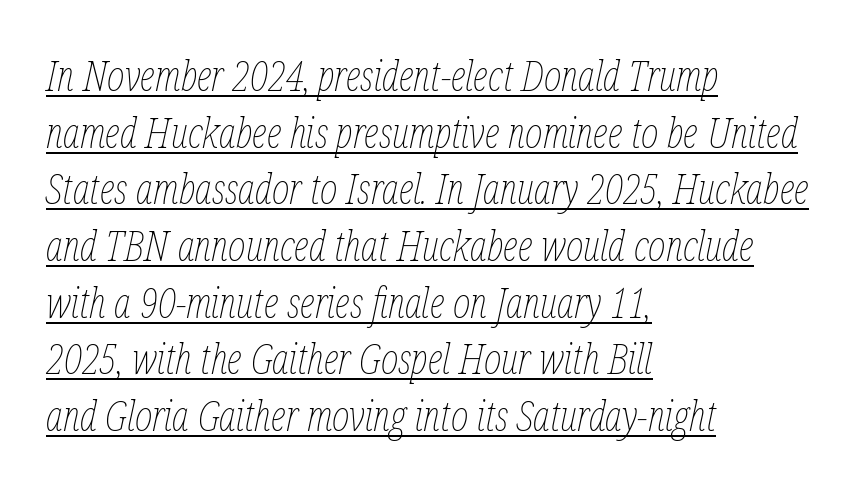
{"italic": "yes", "lean": "right", "slant_degrees": 12, "bold": "no", "weight": "thin", "width": "condensed", "stroke_contrast": "low", "x_height": "medium", "monospaced": "no", "underline": "yes", "align": "left", "line_spacing": "normal", "line_spacing_ratio": 1.35, "letter_spacing": "normal", "letter_spacing_em": 0.0, "glyph_px": 42}
